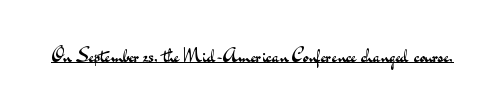
The image shows 20 px text type; set normal letter spacing, underlined.
